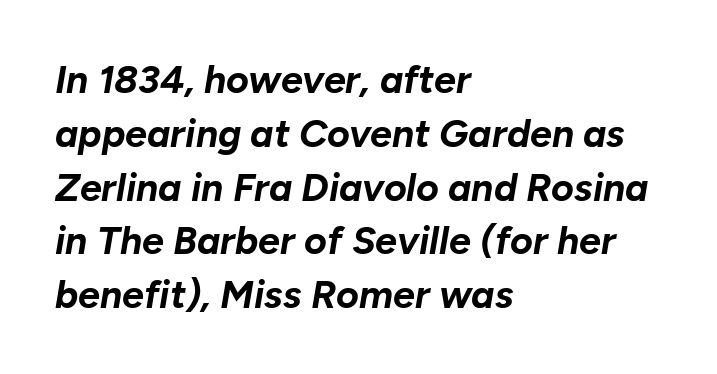
Q: Is the text bold? A: Yes.
Q: Is the text italic (slanted)? A: Yes, it leans right by about 10 degrees.
Q: Is the text underlined? A: No.
Q: How is the paragraph aligned? A: Left-aligned.
Q: Is the spacing between letters normal or unusually wide? A: Normal.
Q: Is the spacing between lines tight, normal or loose? A: Normal.
Q: Width (condensed, normal, or wide)? A: Normal.
Q: Stroke contrast? A: Low.
Q: x-height? A: Medium.
Q: Monospaced? A: No.
